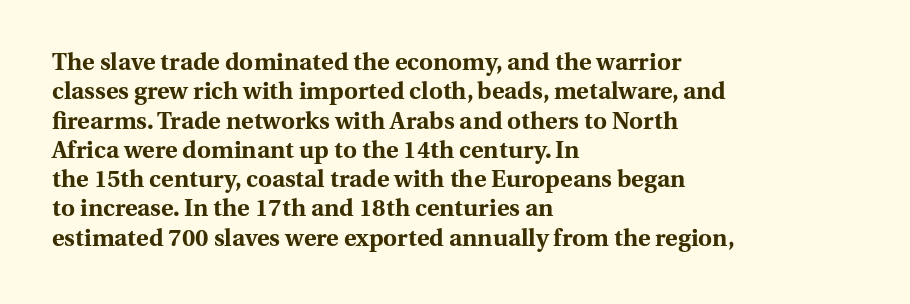
Check the space under the baseline: it is left empty. Words appear dense and cohesive because spacing is normal. Summary of weight: heavy, a full bold. Caption: multi-line text, flush left, ragged right.
